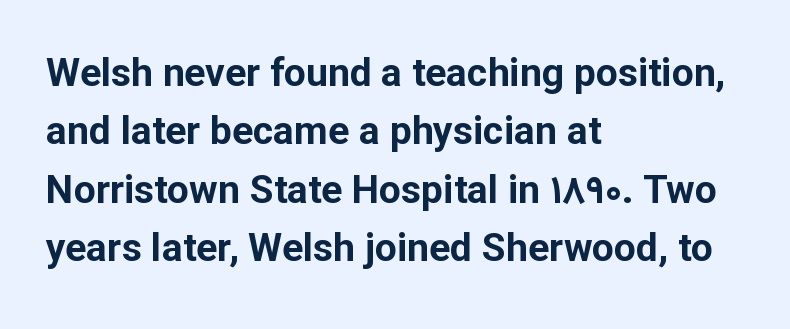
The image shows 39 px bold sans-serif type, upright; set left-aligned, normal line spacing (1.5x), normal letter spacing, not underlined; low stroke contrast and a medium x-height.
